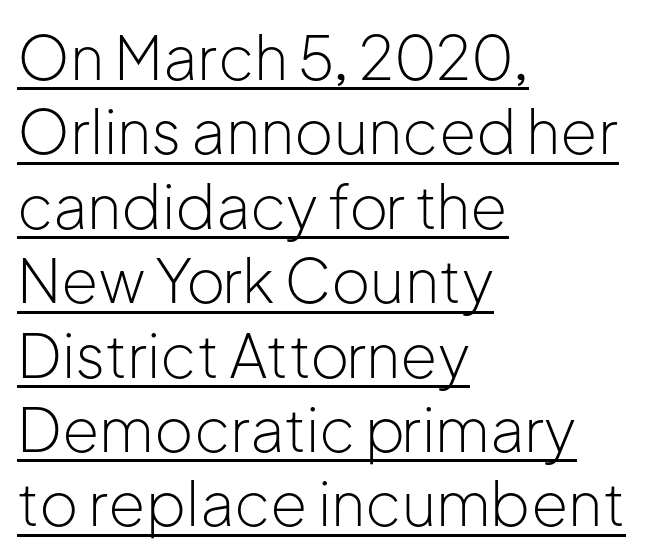
Q: Is the text bold? A: No.
Q: Is the text italic (slanted)? A: No, it is upright.
Q: Is the typeface a serif or a sans-serif typeface? A: Sans-serif.
Q: Is the text underlined? A: Yes.
Q: How is the paragraph aligned? A: Left-aligned.
Q: Is the spacing between letters normal or unusually wide? A: Normal.
Q: Width (condensed, normal, or wide)? A: Normal.
Q: Stroke contrast? A: Low.
Q: x-height? A: Medium.
Q: Monospaced? A: No.
